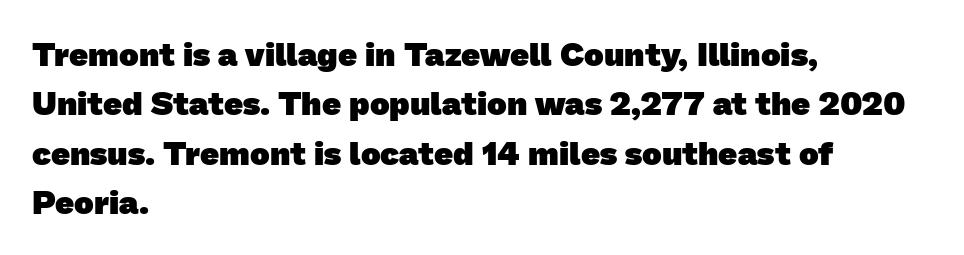
The passage shown is typed in a proportional face where columns would drift. Honestly, there is no underline to notice here at all. If you drew a ruler down the left edge, every line would touch it. Stroke terminals: plain, sans-serif.
